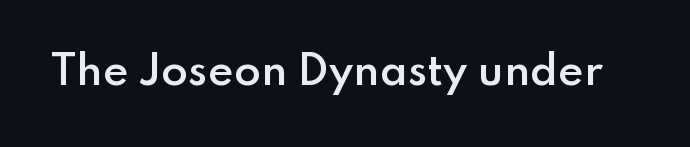
Q: Is the text bold? A: Semi-bold.
Q: Is the text italic (slanted)? A: No, it is upright.
Q: Is the typeface a serif or a sans-serif typeface? A: Sans-serif.
Q: Is the text underlined? A: No.
Q: Is the spacing between letters normal or unusually wide? A: Normal.
Q: Width (condensed, normal, or wide)? A: Normal.
Q: Stroke contrast? A: Low.
Q: x-height? A: Small.
Q: Monospaced? A: No.
